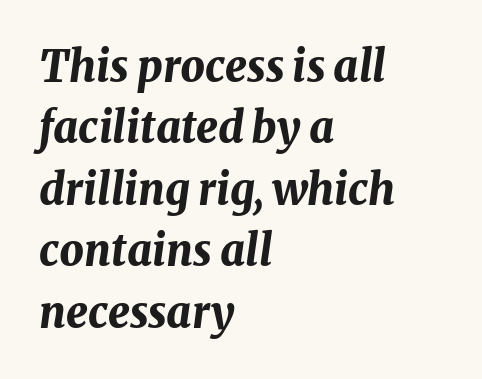
Typesetter's note: full bold, strokes at maximum text heaviness. Inter-character spacing is left at the font's built-in metrics. What's the leading like? Ordinary, nothing unusual. Here the designer chose a conventional face with non-uniform glyph widths. The axis of the letterforms is tilted away from vertical.
